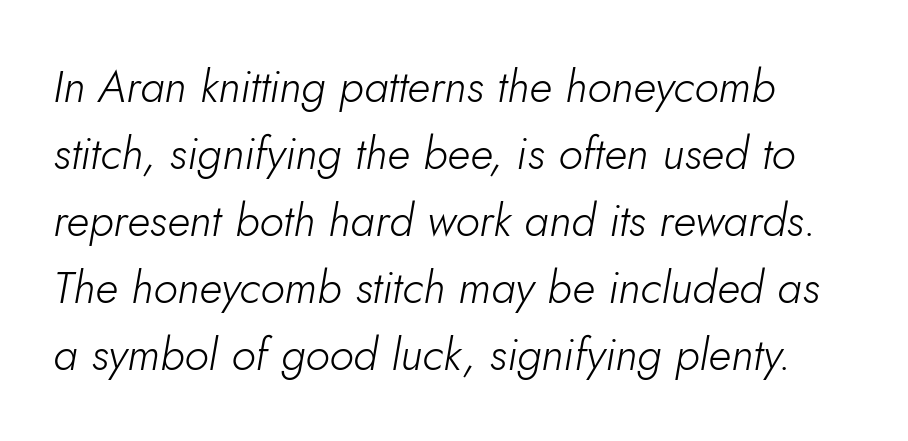
The space between consecutive lines is moderate. Default kerning and tracking; the words read as compact shapes. This sample has the flowing, uneven cadence of proportional lettering. Beneath every word, the page is bare. Unbolded letterforms with no extra heft.
